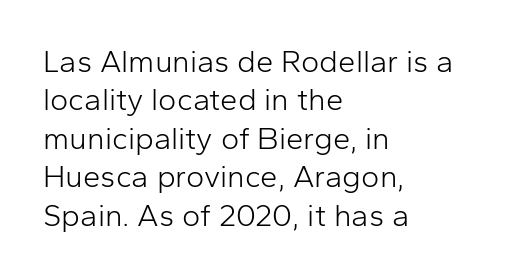
The image shows 31 px light sans-serif type, upright; set left-aligned, line spacing 1.24x, normal letter spacing, not underlined; low stroke contrast and a medium x-height.
